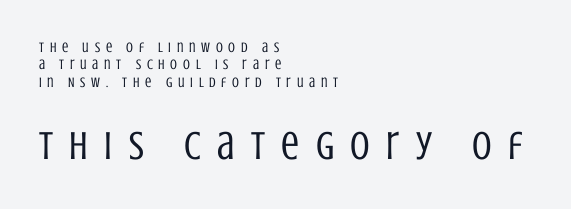
{"serif": "no", "italic": "no", "bold": "no", "weight": "regular", "width": "condensed", "stroke_contrast": "low", "x_height": "large", "monospaced": "no", "underline": "no", "align": "left", "line_spacing": "normal", "line_spacing_ratio": 1.25, "letter_spacing": "wide", "letter_spacing_em": 0.41, "larger_block": "second", "size_ratio": 2.86, "glyph_px": 40}
